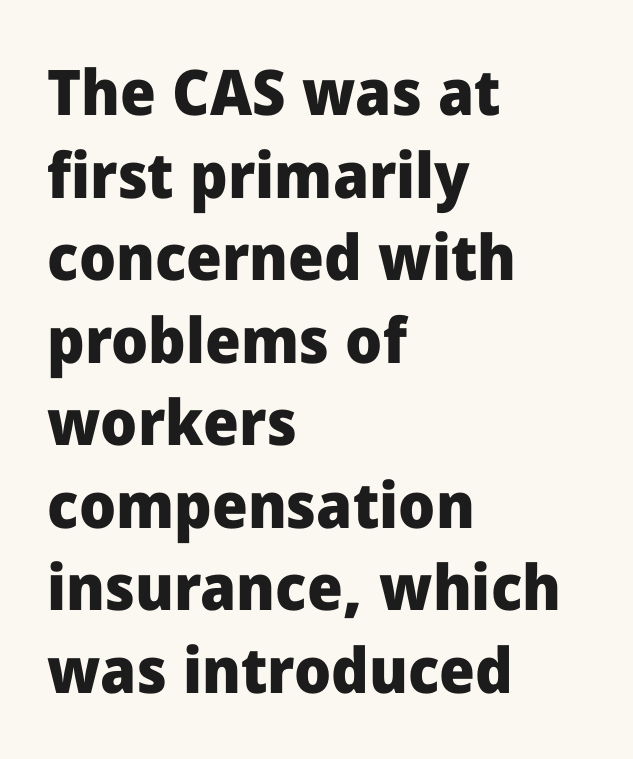
{"serif": "no", "italic": "no", "bold": "yes", "weight": "heavy", "width": "normal", "stroke_contrast": "low", "x_height": "medium", "monospaced": "no", "underline": "no", "align": "left", "line_spacing": "normal", "line_spacing_ratio": 1.31, "letter_spacing": "normal", "letter_spacing_em": 0.0, "glyph_px": 63}
